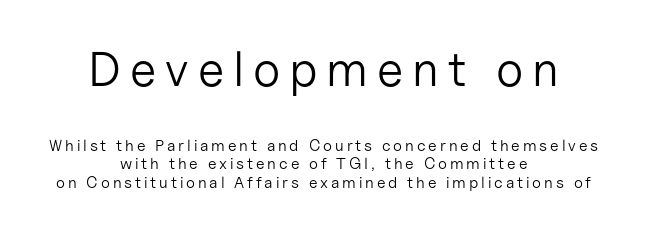
Q: Is the text bold? A: No.
Q: Is the text italic (slanted)? A: No, it is upright.
Q: Is the typeface a serif or a sans-serif typeface? A: Sans-serif.
Q: Is the text underlined? A: No.
Q: How is the paragraph aligned? A: Centered.
Q: Which block of text is set in a larger size, the first (top) or the second (bottom)? A: The first (top) one.
Q: Width (condensed, normal, or wide)? A: Normal.
Q: Stroke contrast? A: Low.
Q: x-height? A: Medium.
Q: Monospaced? A: No.
